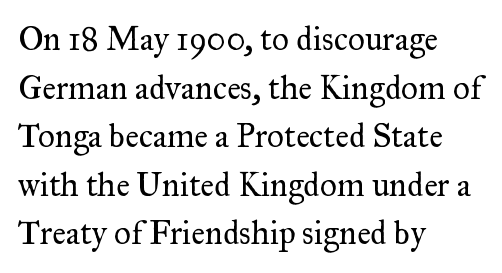
{"serif": "yes", "italic": "no", "bold": "no", "weight": "regular", "width": "normal", "stroke_contrast": "medium", "x_height": "small", "monospaced": "no", "underline": "no", "align": "left", "line_spacing": "normal", "line_spacing_ratio": 1.47, "letter_spacing": "normal", "letter_spacing_em": 0.0, "glyph_px": 33}
